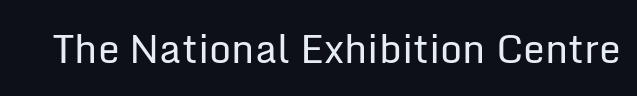
{"serif": "no", "italic": "no", "bold": "no", "weight": "regular", "width": "normal", "stroke_contrast": "low", "x_height": "medium", "monospaced": "no", "underline": "no", "letter_spacing": "normal", "letter_spacing_em": 0.0, "glyph_px": 39}
